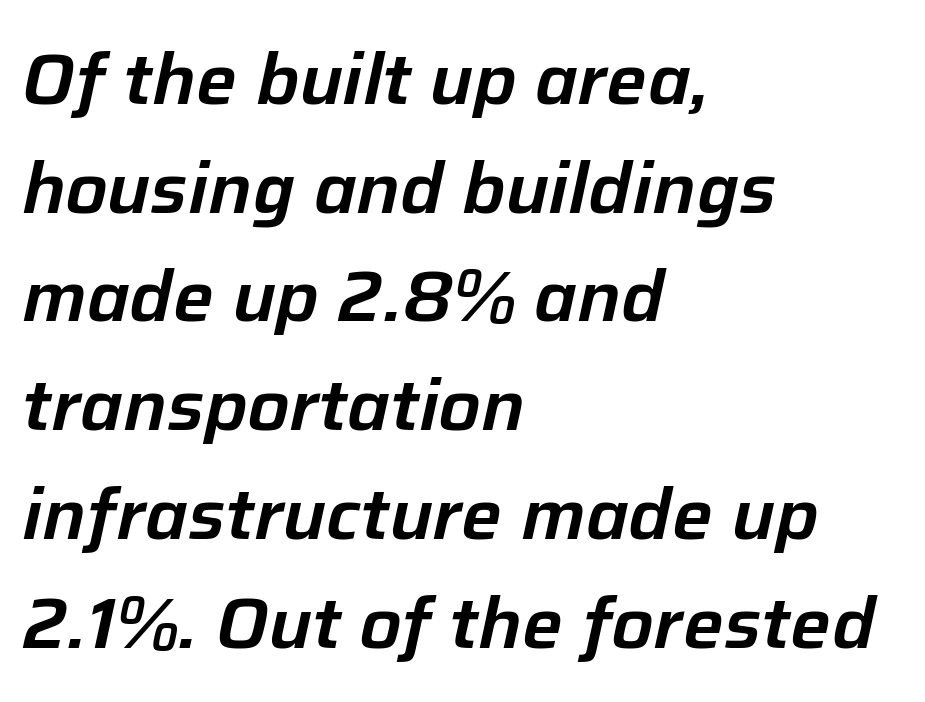
The image shows 72 px text type, italic (leaning right); set left-aligned, normal line spacing (1.51x), normal letter spacing, not underlined; low stroke contrast and a medium x-height.
